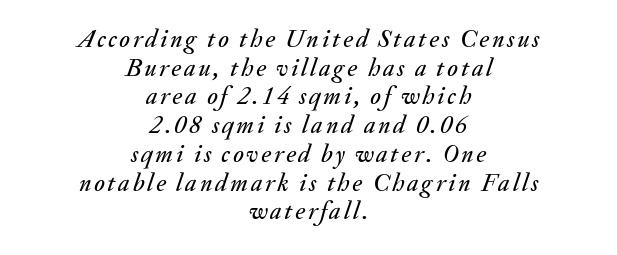
Very little white space separates one row of letters from the next. The gap between lines stays unmarked. The specimen reads as italic at a glance. Leftover space on each line is divided equally before and after the words.
